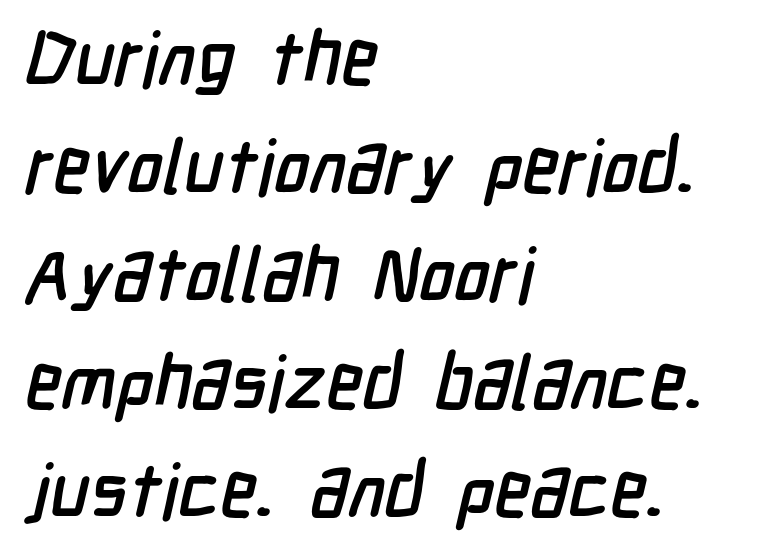
The image shows 75 px condensed sans-serif type; set left-aligned, normal line spacing (1.44x), normal letter spacing, not underlined; low stroke contrast and a medium x-height.
